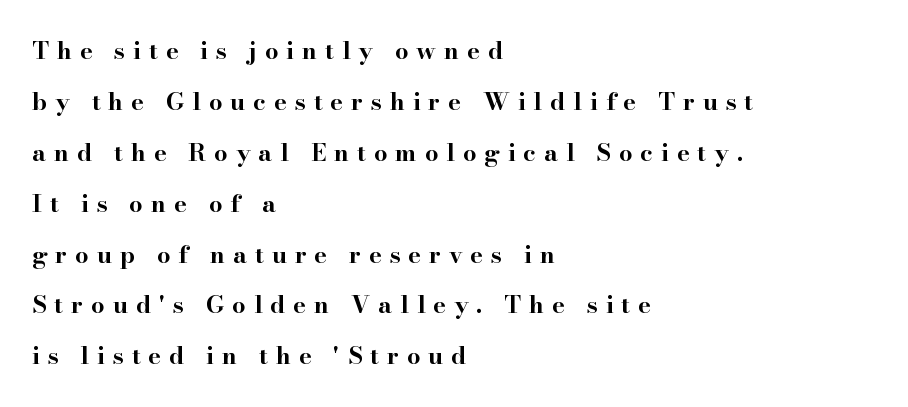
{"italic": "no", "bold": "yes", "underline": "no", "align": "left", "line_spacing": "loose", "line_spacing_ratio": 2.12, "letter_spacing": "wide", "letter_spacing_em": 0.33, "glyph_px": 24}
